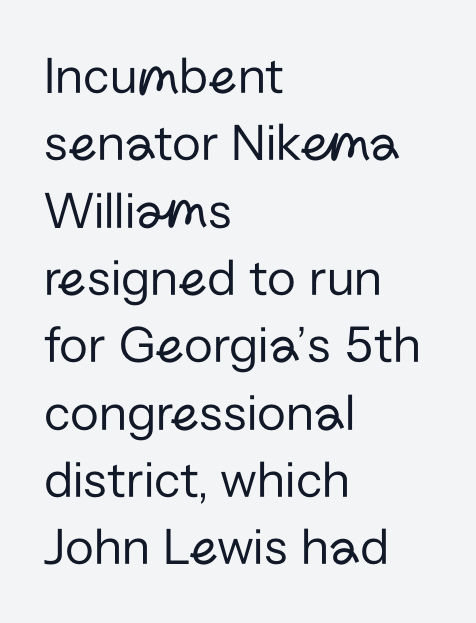
Q: Is the text bold? A: No.
Q: Is the text italic (slanted)? A: No, it is upright.
Q: Is the typeface a serif or a sans-serif typeface? A: Sans-serif.
Q: Is the text underlined? A: No.
Q: How is the paragraph aligned? A: Left-aligned.
Q: Is the spacing between letters normal or unusually wide? A: Normal.
Q: Is the spacing between lines tight, normal or loose? A: Normal.
Q: Width (condensed, normal, or wide)? A: Normal.
Q: Stroke contrast? A: Low.
Q: x-height? A: Medium.
Q: Monospaced? A: No.
